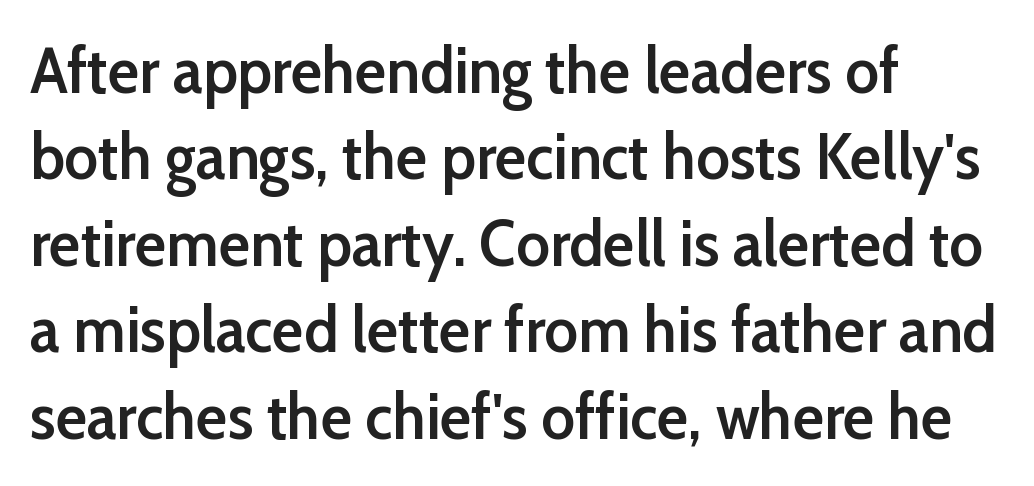
{"serif": "no", "italic": "no", "bold": "semi", "weight": "semibold", "width": "normal", "stroke_contrast": "low", "x_height": "medium", "monospaced": "no", "underline": "no", "align": "left", "line_spacing": "normal", "line_spacing_ratio": 1.33, "letter_spacing": "normal", "letter_spacing_em": 0.0, "glyph_px": 65}
